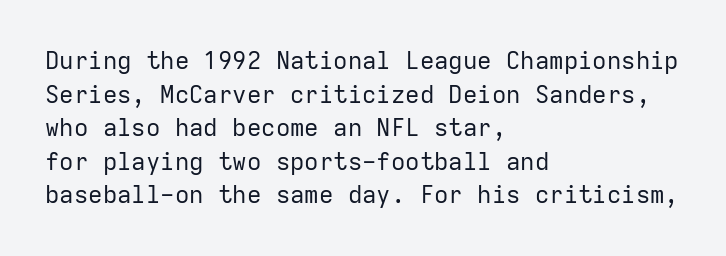
Does the copy run flush right? No — it runs flush left. Does extra space separate the letters? No, they use regular spacing. The letters look calm and open, with moderate or lighter stems. Beneath every word, the page is bare. Normally led — the rows are evenly, conventionally spaced.
